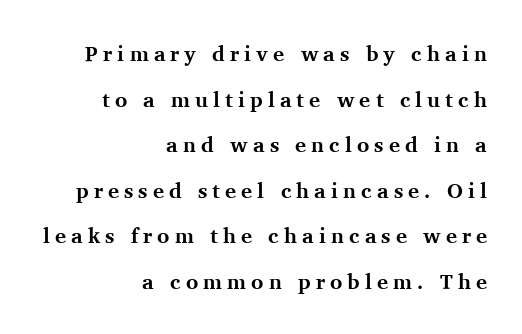
Q: Is the text bold? A: Yes.
Q: Is the text italic (slanted)? A: No, it is upright.
Q: Is the text underlined? A: No.
Q: How is the paragraph aligned? A: Right-aligned.
Q: Is the spacing between letters normal or unusually wide? A: Unusually wide.
Q: Is the spacing between lines tight, normal or loose? A: Loose.
